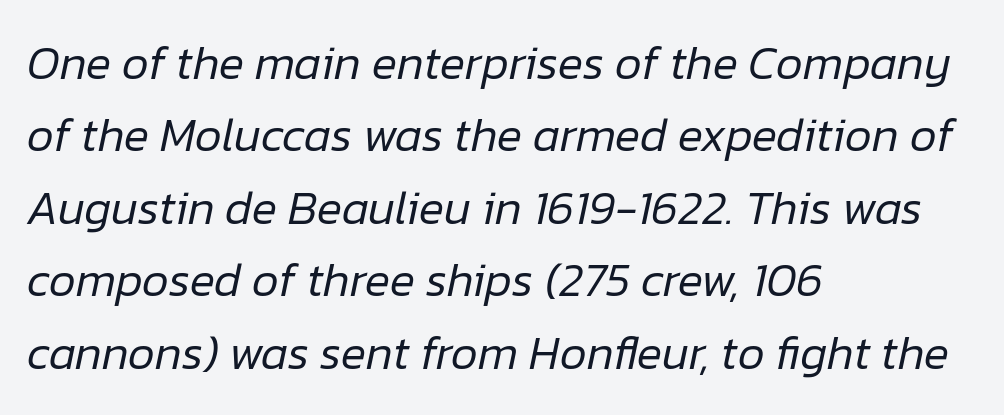
{"italic": "yes", "lean": "right", "slant_degrees": 12, "bold": "no", "weight": "regular", "width": "normal", "stroke_contrast": "low", "x_height": "medium", "monospaced": "no", "underline": "no", "align": "left", "line_spacing": "normal", "line_spacing_ratio": 1.54, "letter_spacing": "normal", "letter_spacing_em": 0.0, "glyph_px": 47}
